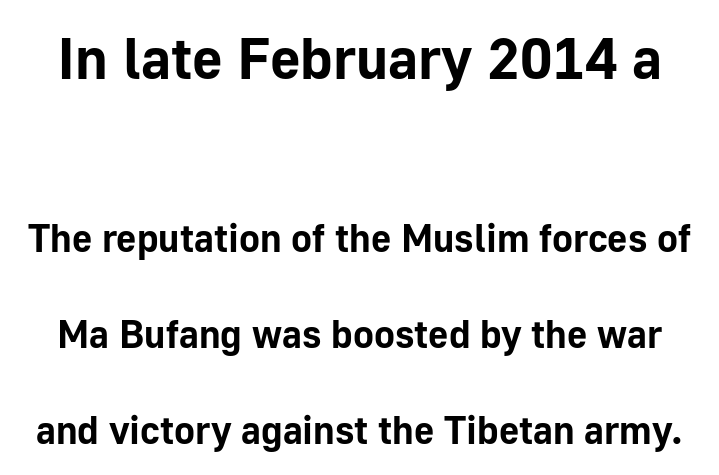
Quick note: underline off. Widely set lines give the paragraph a tall, airy silhouette. These lines were composed using upright roman letters. Of the two passages, the one on top uses the larger point size. The typeface chosen for these lines omits serifs. You could call the tracking neutral — neither tight nor loose.
